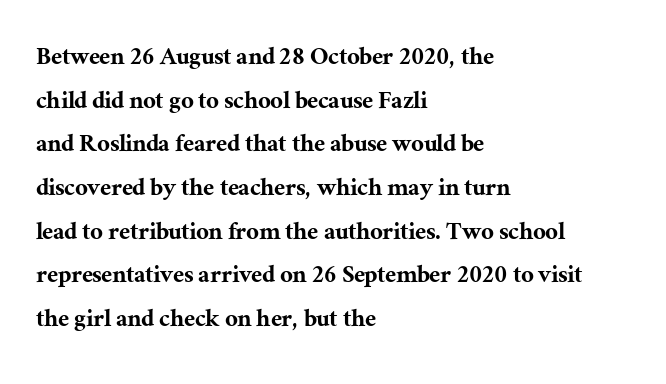
Q: Is the text italic (slanted)? A: No, it is upright.
Q: Is the typeface a serif or a sans-serif typeface? A: Serif.
Q: Is the text underlined? A: No.
Q: How is the paragraph aligned? A: Left-aligned.
Q: Is the spacing between letters normal or unusually wide? A: Normal.
Q: Is the spacing between lines tight, normal or loose? A: Normal.
Q: Width (condensed, normal, or wide)? A: Normal.
Q: Stroke contrast? A: Medium.
Q: x-height? A: Medium.
Q: Monospaced? A: No.
